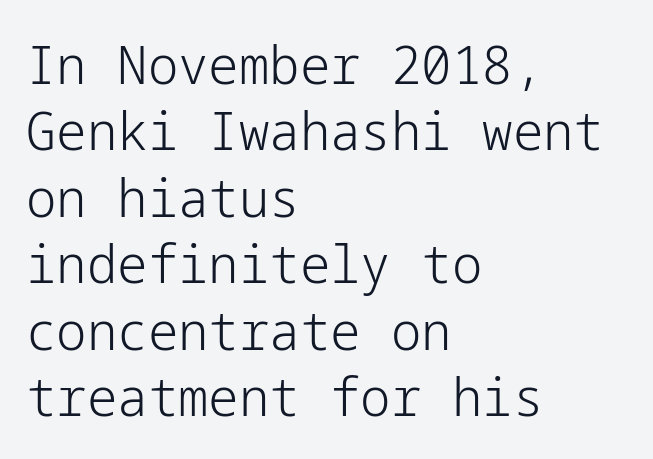
The image shows 54 px light sans-serif type, upright; set left-aligned, line spacing 1.23x, normal letter spacing, not underlined; low stroke contrast and a medium x-height.
